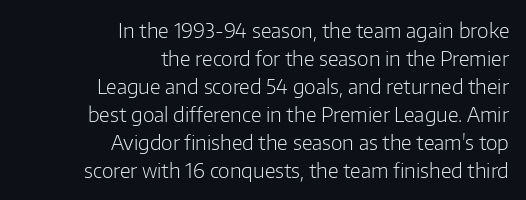
The passage shown has conventional tracking throughout. A student would call this right alignment; a typographer would say flush right, rag left. Every stem runs plumb, perpendicular to the baseline. A clean baseline with only descenders dipping below it.
